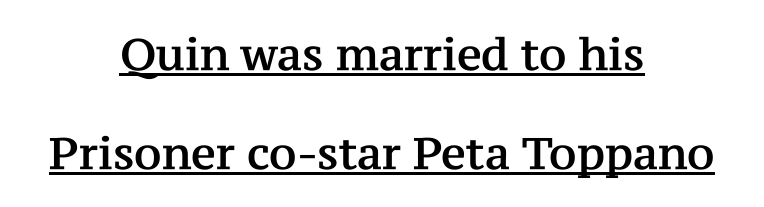
{"serif": "yes", "italic": "no", "width": "normal", "stroke_contrast": "medium", "x_height": "medium", "monospaced": "no", "underline": "yes", "align": "center", "line_spacing": "loose", "line_spacing_ratio": 2.26, "letter_spacing": "normal", "letter_spacing_em": 0.0, "glyph_px": 44}
